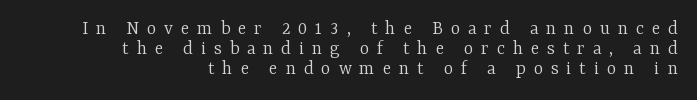
Q: Is the text bold? A: No.
Q: Is the text italic (slanted)? A: No, it is upright.
Q: Is the text underlined? A: No.
Q: How is the paragraph aligned? A: Right-aligned.
Q: Is the spacing between letters normal or unusually wide? A: Unusually wide.
Q: Is the spacing between lines tight, normal or loose? A: Tight.
